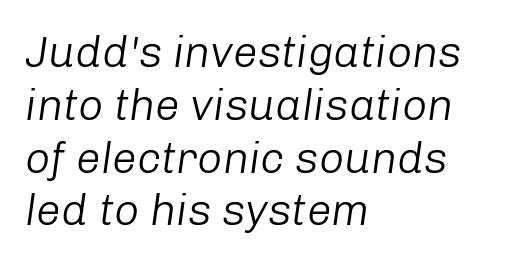
{"italic": "yes", "lean": "right", "slant_degrees": 8, "bold": "no", "weight": "light", "width": "normal", "stroke_contrast": "low", "x_height": "medium", "monospaced": "no", "underline": "no", "align": "left", "line_spacing_ratio": 1.2, "letter_spacing": "normal", "letter_spacing_em": 0.0, "glyph_px": 44}
